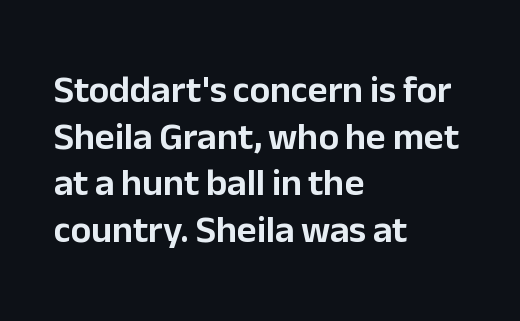
The image shows 38 px sans-serif type, upright; set left-aligned, line spacing 1.23x, normal letter spacing, not underlined; low stroke contrast and a medium x-height.
